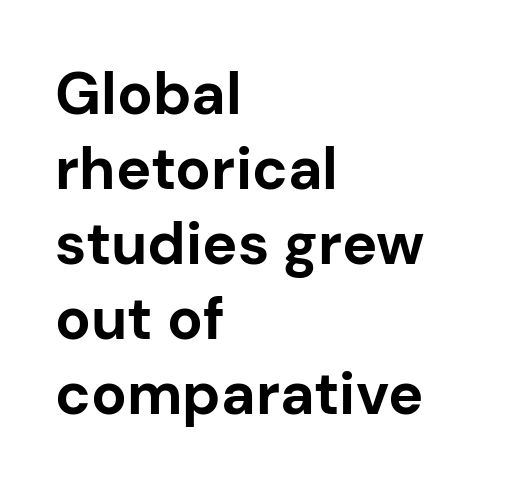
The image shows 59 px bold sans-serif type, upright; set left-aligned, normal line spacing (1.27x), normal letter spacing, not underlined; low stroke contrast and a medium x-height.
